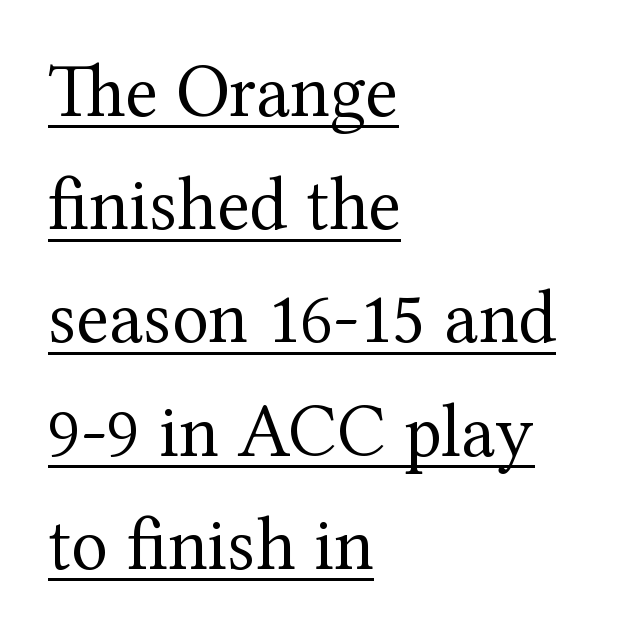
{"serif": "yes", "italic": "no", "bold": "no", "weight": "regular", "width": "normal", "stroke_contrast": "medium", "x_height": "medium", "monospaced": "no", "underline": "yes", "align": "left", "line_spacing": "normal", "line_spacing_ratio": 1.49, "letter_spacing": "normal", "letter_spacing_em": 0.0, "glyph_px": 76}
